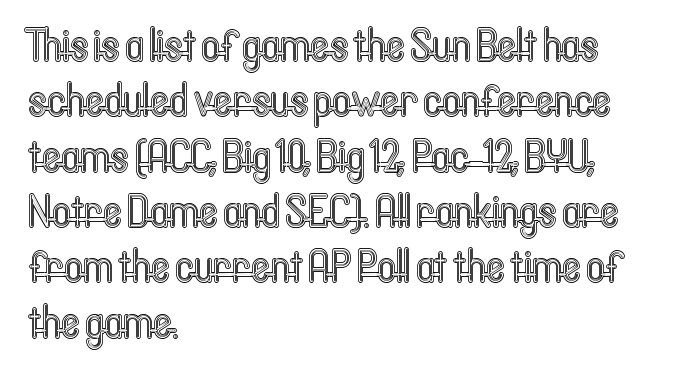
The specimen omits any rule beneath the text block's lines. This sample has the flowing, uneven cadence of proportional lettering. The rendering keeps characters at their native spacing. The paragraph shown leans on its left margin. The letters stand upright; this is a roman face.
